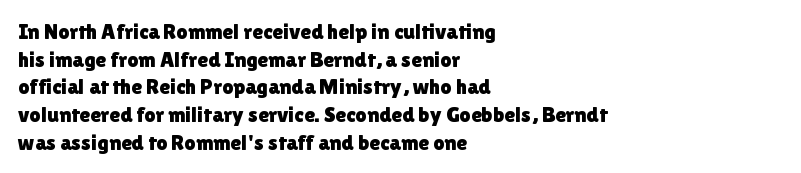
The image shows 22 px text type, upright; set left-aligned, normal line spacing (1.26x), normal letter spacing, not underlined.
